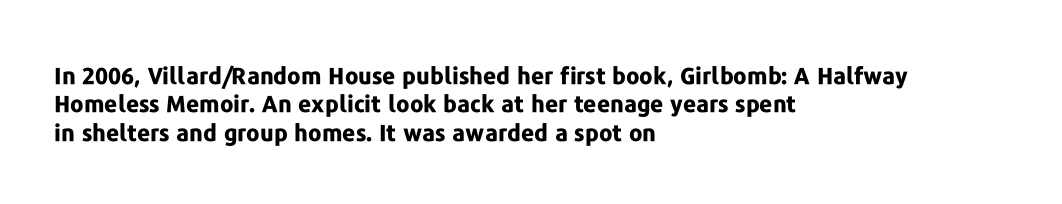
The image shows 23 px bold type, upright; set left-aligned, line spacing 1.23x, normal letter spacing, not underlined.
